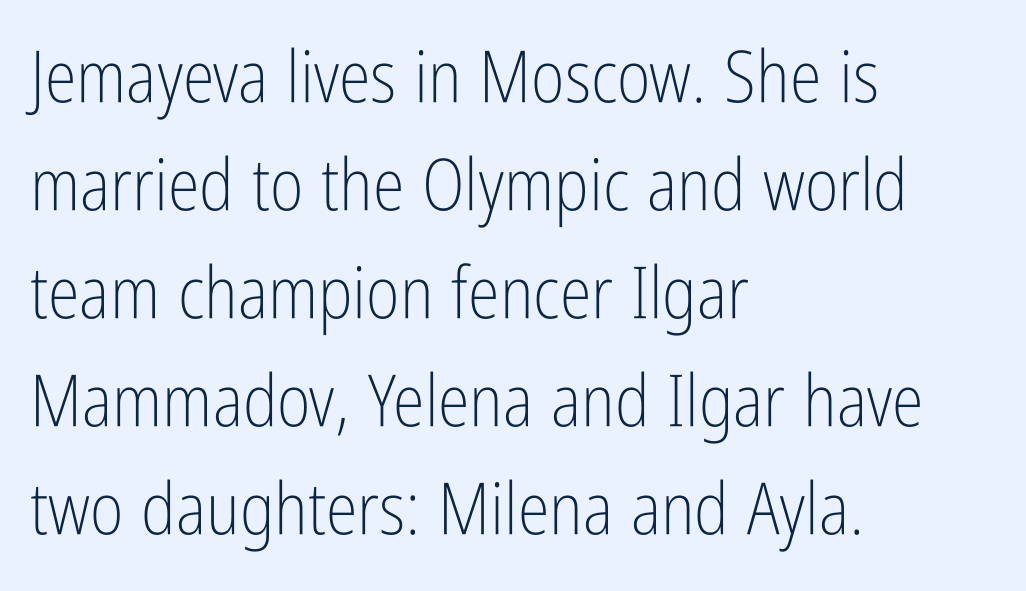
The zone under the glyphs is completely vacant. Words appear dense and cohesive because spacing is normal. Summary of vertical rhythm: regular, with standard interline spacing. The axis of the letterforms is exactly vertical. Stems and bowls with no extra thickness — not bold. This sample has the flowing, uneven cadence of proportional lettering.
